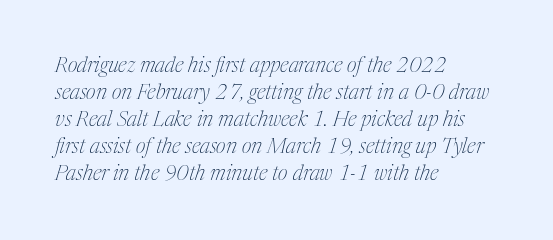
This sample uses plain, unmodified letter spacing. The specimen omits any rule beneath the text block's lines. Whoever set this chose a conventional vertical rhythm. The text carries the slant typical of an italic or oblique font. Heaviness? Minimal to ordinary, like unemphasized prose.
